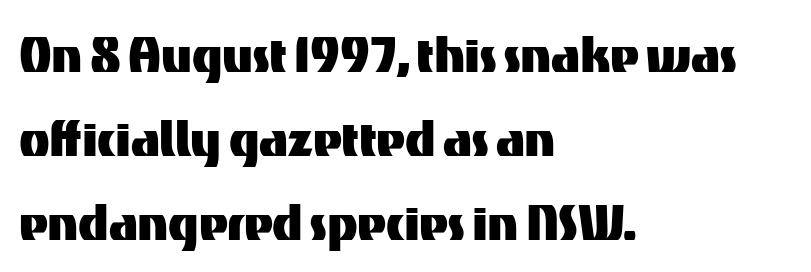
The image shows 63 px sans-serif type, upright; set left-aligned, normal line spacing (1.33x), normal letter spacing, not underlined; medium stroke contrast and a medium x-height.
